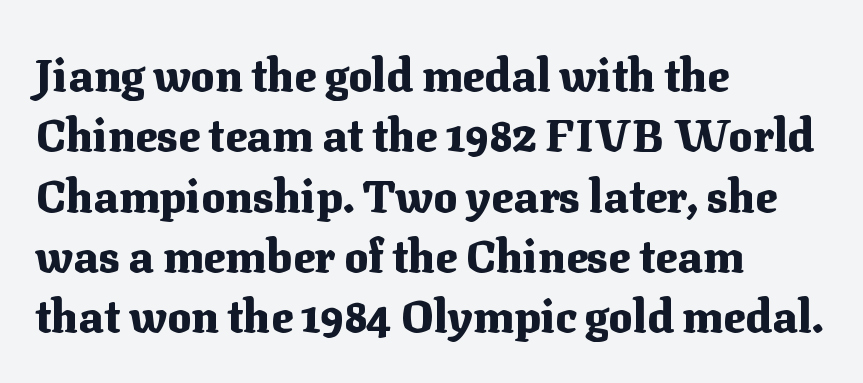
The image shows 45 px heavy serif type, upright; set left-aligned, normal line spacing (1.34x), normal letter spacing, not underlined; medium stroke contrast and a medium x-height.
